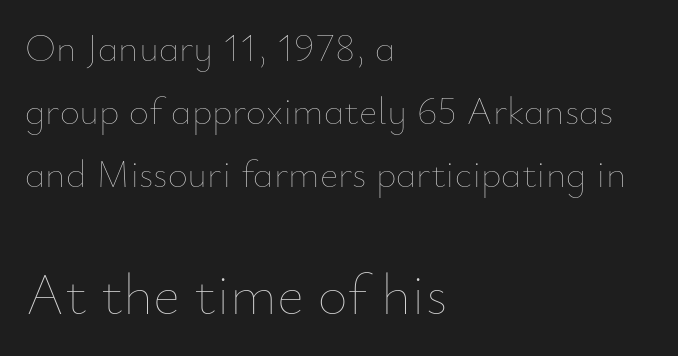
The image shows 58 px thin type, upright; set left-aligned, normal line spacing (1.62x), normal letter spacing, not underlined; the second (bottom) block is 1.49x larger; low stroke contrast and a small x-height.
